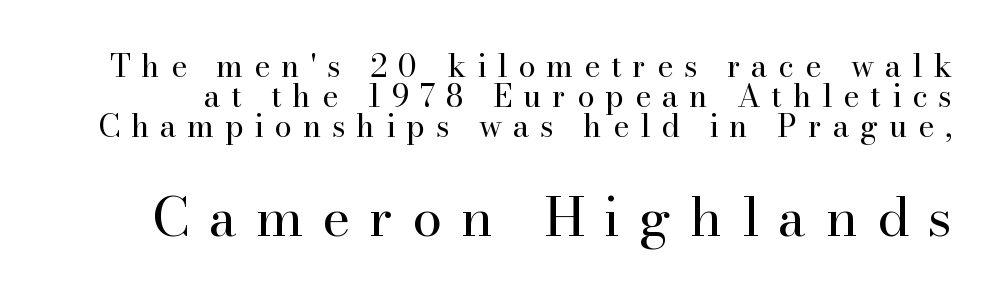
{"serif": "yes", "italic": "no", "bold": "no", "weight": "regular", "width": "normal", "stroke_contrast": "high", "x_height": "small", "monospaced": "no", "underline": "no", "line_spacing": "tight", "line_spacing_ratio": 0.97, "letter_spacing": "wide", "letter_spacing_em": 0.35, "larger_block": "second", "size_ratio": 1.74, "glyph_px": 54}
